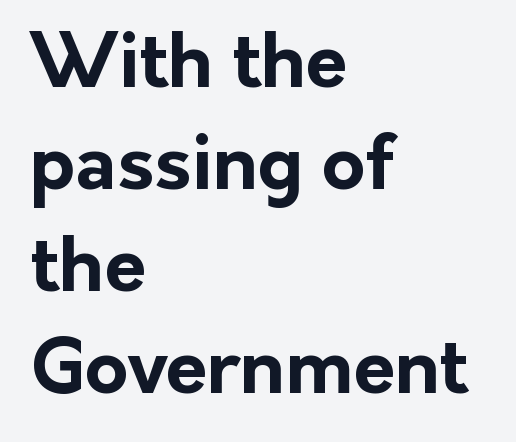
Standard letterfit; no display-style spreading of the glyphs. The space directly below the letters is spotless. A normal amount of white space separates one row of letters from the next. Proportional: the letters do not fall into vertical columns. The glyphs in this specimen are sans serif.
